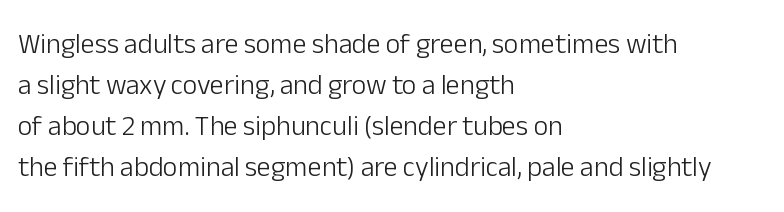
{"serif": "no", "italic": "no", "bold": "no", "weight": "light", "width": "normal", "stroke_contrast": "low", "x_height": "medium", "monospaced": "no", "underline": "no", "align": "left", "line_spacing": "normal", "line_spacing_ratio": 1.46, "letter_spacing": "normal", "letter_spacing_em": 0.0, "glyph_px": 28}
